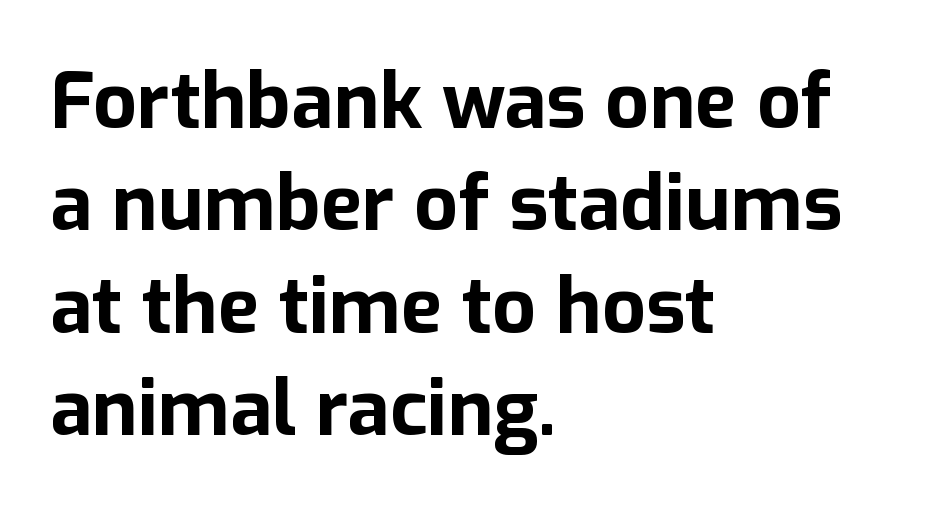
{"serif": "no", "italic": "no", "bold": "yes", "weight": "bold", "width": "normal", "stroke_contrast": "low", "x_height": "medium", "monospaced": "no", "underline": "no", "align": "left", "line_spacing": "normal", "line_spacing_ratio": 1.33, "letter_spacing": "normal", "letter_spacing_em": 0.0, "glyph_px": 77}
